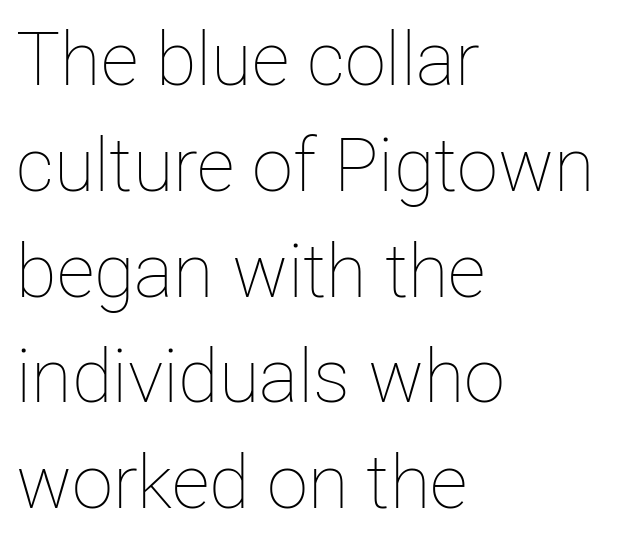
The image shows 74 px thin type, upright; set left-aligned, normal line spacing (1.43x), normal letter spacing, not underlined; low stroke contrast and a medium x-height.
